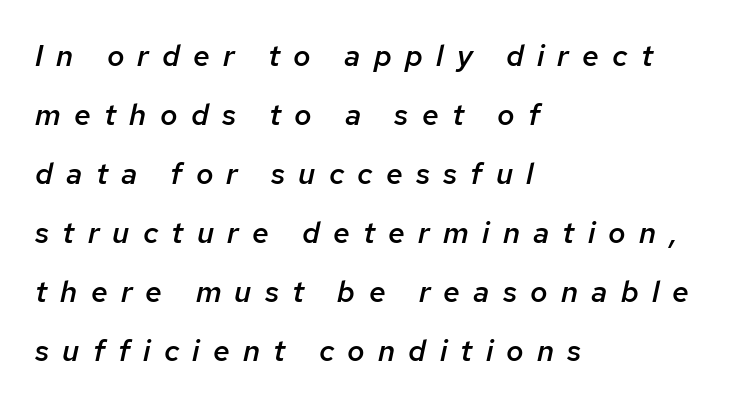
The setting favours the left margin, as ordinary paragraphs usually do. Letters rest on an invisible, unmarked baseline. There is plenty of visible air inserted between adjacent glyphs. Emphasis by weight is partial: semibold. Is this a fixed-width face? No — the glyphs have proportional, varying widths. Designer's note — italics engaged.
